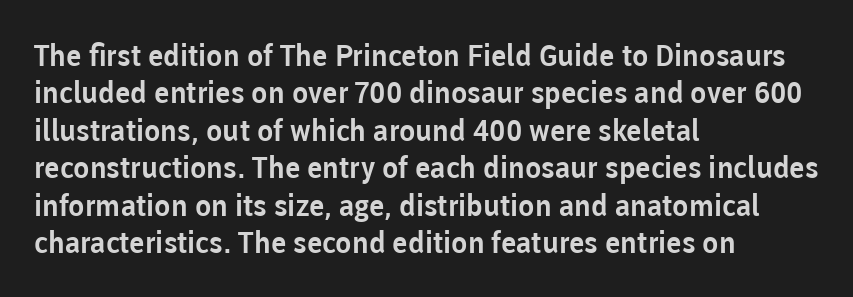
The image shows 30 px sans-serif type, upright; set left-aligned, normal line spacing (1.25x), normal letter spacing, not underlined; low stroke contrast and a medium x-height.
